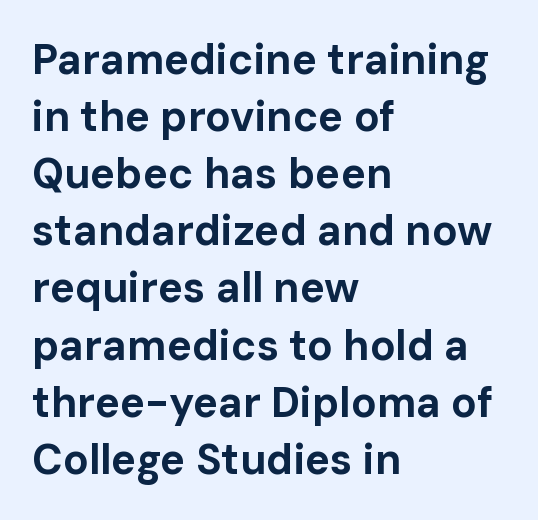
The ragged edge is on the right, which tells us the setting is flush left. The glyphs in this specimen are sans serif. Anything drawn beneath the words? Only blank space. Nope, not italic — everything's standing straight. The rendering uses a moderate line-height, typical for paragraphs.
